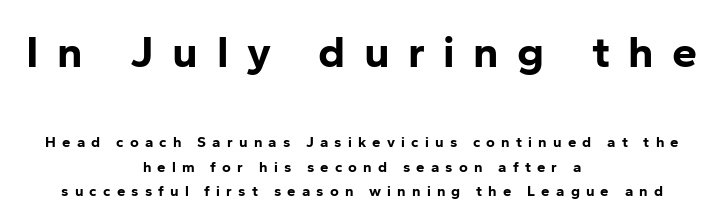
The image shows 45 px bold sans-serif type, upright; set centered, normal line spacing (1.63x), unusually wide letter spacing (+0.41 em), not underlined; the first (top) block is 3.0x larger; low stroke contrast and a medium x-height.
